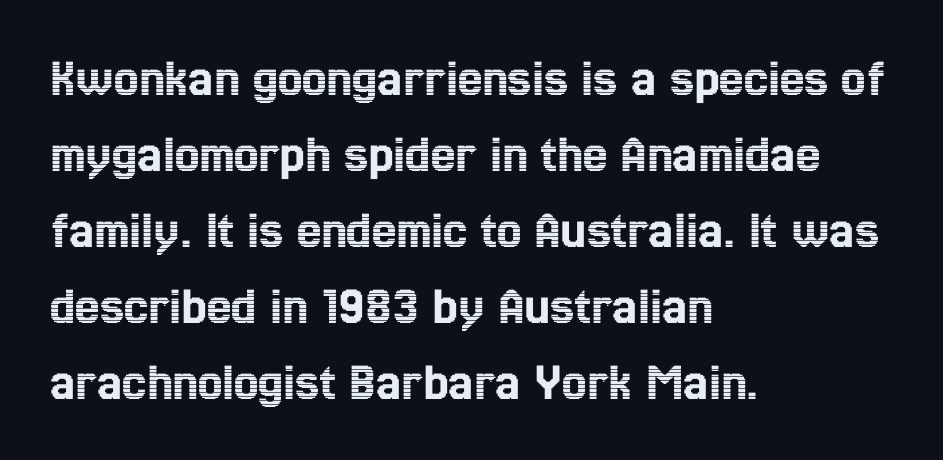
Q: Is the text italic (slanted)? A: No, it is upright.
Q: Is the text underlined? A: No.
Q: How is the paragraph aligned? A: Left-aligned.
Q: Is the spacing between letters normal or unusually wide? A: Normal.
Q: Is the spacing between lines tight, normal or loose? A: Normal.
Q: Width (condensed, normal, or wide)? A: Condensed.
Q: x-height? A: Medium.
Q: Monospaced? A: No.
